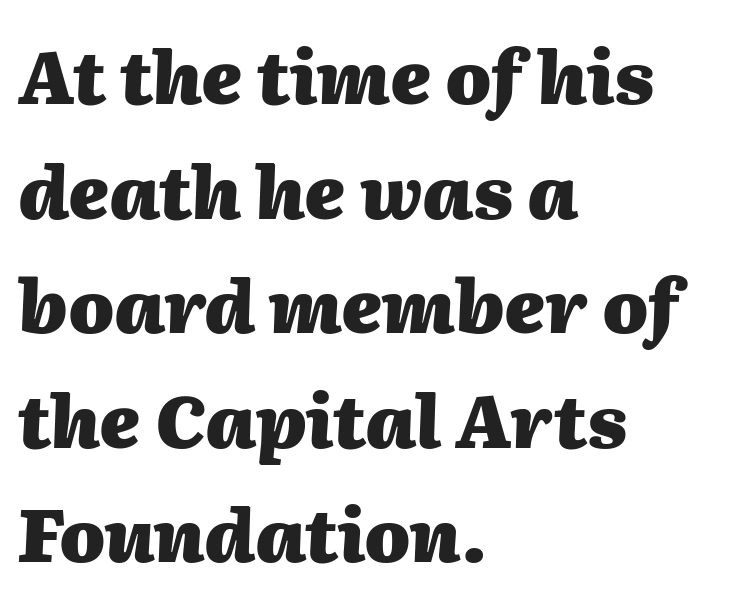
The image shows 73 px heavy type, italic (leaning right); set left-aligned, normal line spacing (1.57x), normal letter spacing, not underlined; medium stroke contrast and a medium x-height.
